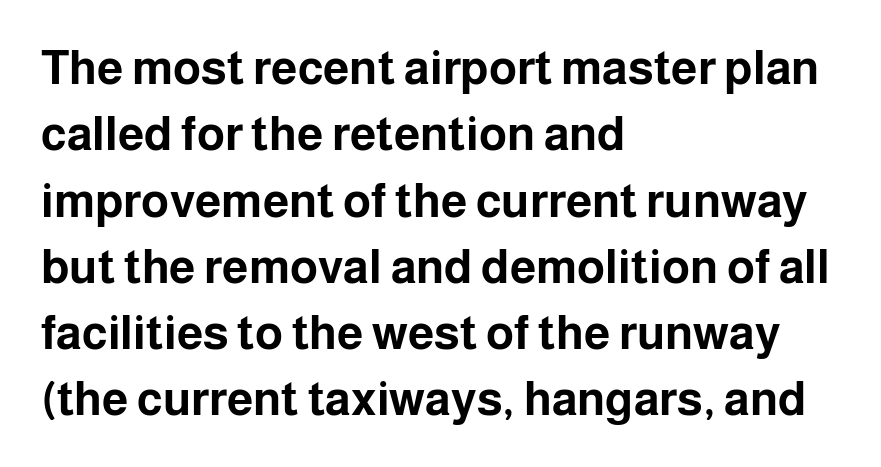
The image shows 47 px bold sans-serif type, upright; set left-aligned, normal line spacing (1.41x), normal letter spacing, not underlined; low stroke contrast and a medium x-height.
